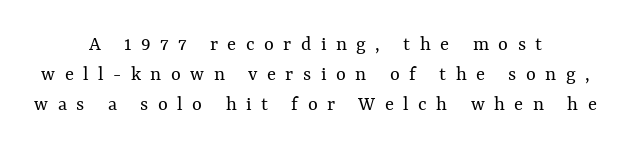
{"italic": "no", "bold": "no", "underline": "no", "align": "center", "line_spacing": "normal", "line_spacing_ratio": 1.44, "letter_spacing": "wide", "letter_spacing_em": 0.45, "glyph_px": 21}
